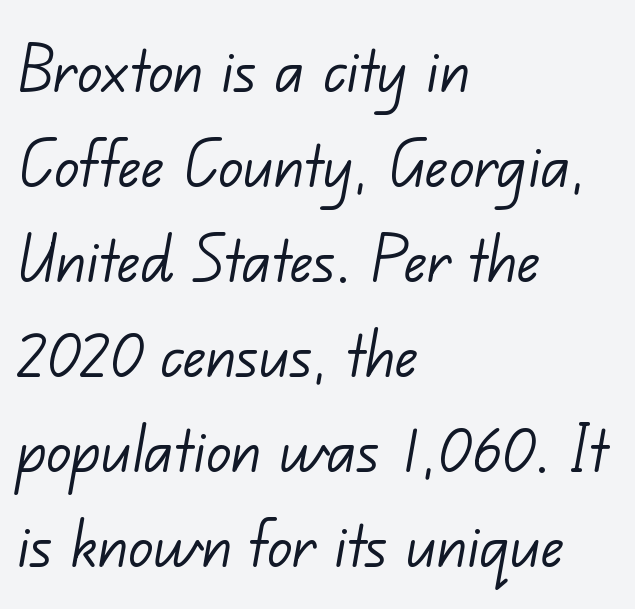
The typesetter chose a ragged-right arrangement here. No feet cap the strokes, marking this as sans-serif type. You could call the tracking neutral — neither tight nor loose. Here the designer chose a conventional face with non-uniform glyph widths. The baseline area is clear.
